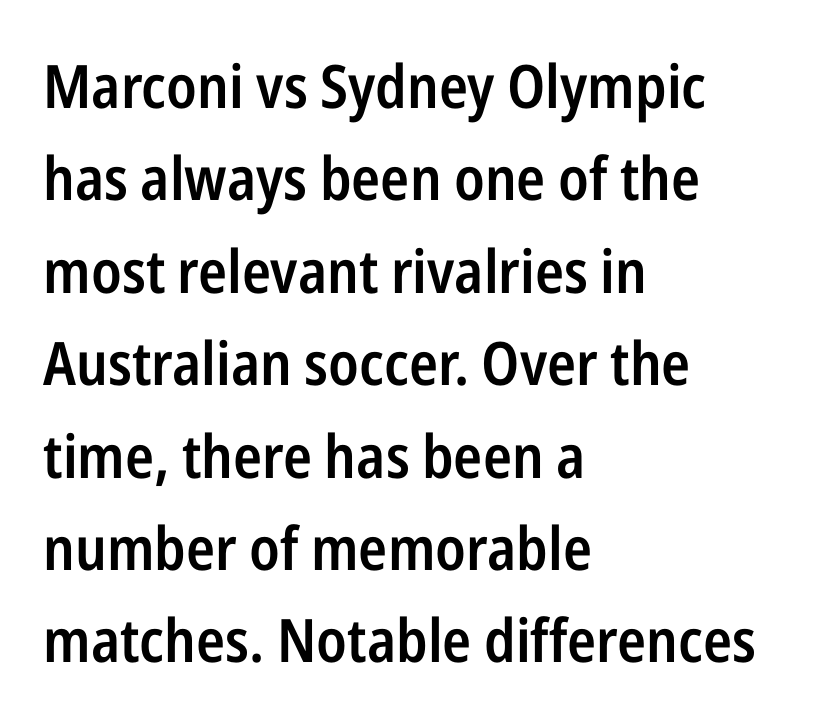
Q: Is the text bold? A: Semi-bold.
Q: Is the text italic (slanted)? A: No, it is upright.
Q: Is the typeface a serif or a sans-serif typeface? A: Sans-serif.
Q: Is the text underlined? A: No.
Q: How is the paragraph aligned? A: Left-aligned.
Q: Is the spacing between letters normal or unusually wide? A: Normal.
Q: Is the spacing between lines tight, normal or loose? A: Normal.
Q: Width (condensed, normal, or wide)? A: Condensed.
Q: Stroke contrast? A: Low.
Q: x-height? A: Medium.
Q: Monospaced? A: No.
